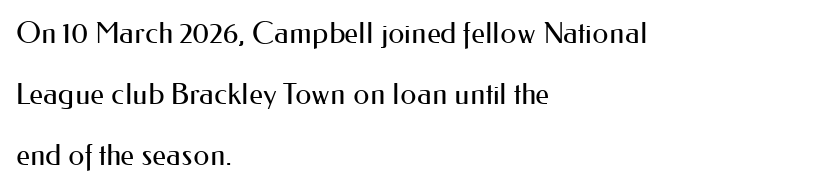
{"serif": "no", "italic": "no", "bold": "no", "weight": "regular", "width": "normal", "stroke_contrast": "medium", "x_height": "small", "monospaced": "no", "underline": "no", "align": "left", "line_spacing": "loose", "line_spacing_ratio": 2.11, "letter_spacing": "normal", "letter_spacing_em": 0.0, "glyph_px": 29}
